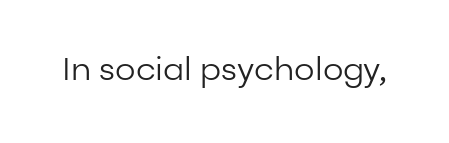
The rendering keeps characters at their native spacing. Each letter's strokes conclude bluntly, with no projecting serifs. Heaviness? Minimal to ordinary, like unemphasized prose. Clear beneath every line of the passage. Character widths vary here, with narrow letters taking less room than wide ones.
